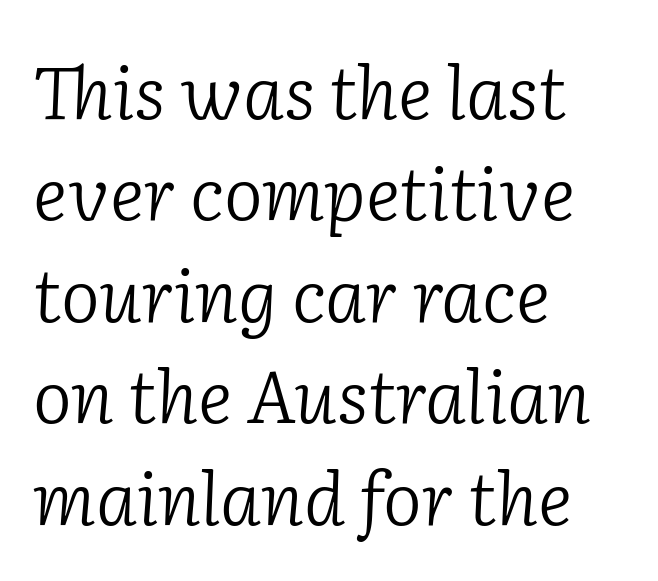
Observe the serifs anchoring each vertical stroke in this sample. Has an underline been added? It has not. Style check: oblique. Rows of type keep a routine distance in the vertical direction. Each line starts at the same left margin while the right side varies. You could call the tracking neutral — neither tight nor loose.
